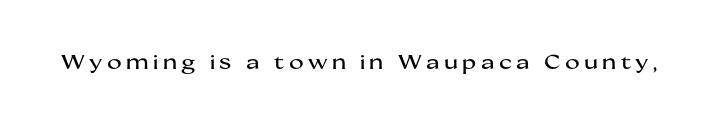
{"italic": "no", "underline": "no", "letter_spacing": "wide", "letter_spacing_em": 0.22, "glyph_px": 20}
